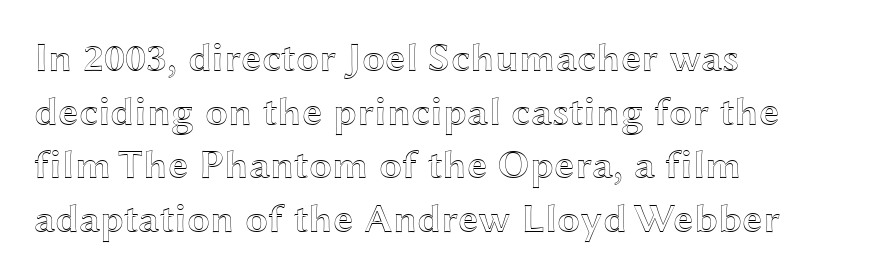
Q: Is the text italic (slanted)? A: No, it is upright.
Q: Is the text underlined? A: No.
Q: How is the paragraph aligned? A: Left-aligned.
Q: Is the spacing between letters normal or unusually wide? A: Normal.
Q: Is the spacing between lines tight, normal or loose? A: Normal.
Q: Width (condensed, normal, or wide)? A: Wide.
Q: x-height? A: Medium.
Q: Monospaced? A: No.
